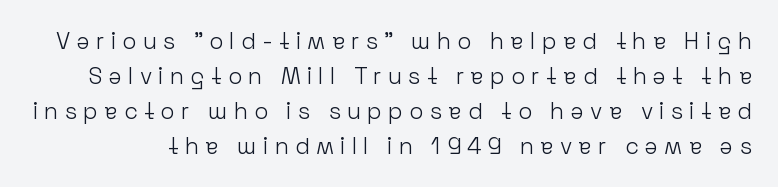
Q: Is the text bold? A: No.
Q: Is the text italic (slanted)? A: No, it is upright.
Q: Is the text underlined? A: No.
Q: Is the spacing between letters normal or unusually wide? A: Unusually wide.
Q: Is the spacing between lines tight, normal or loose? A: Normal.
